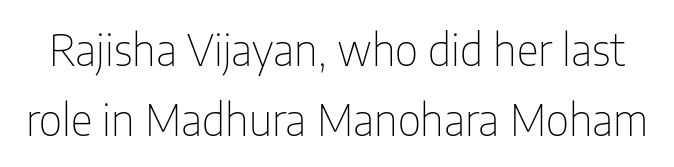
Q: Is the text bold? A: No.
Q: Is the text italic (slanted)? A: No, it is upright.
Q: Is the typeface a serif or a sans-serif typeface? A: Sans-serif.
Q: Is the text underlined? A: No.
Q: Is the spacing between letters normal or unusually wide? A: Normal.
Q: Is the spacing between lines tight, normal or loose? A: Normal.
Q: Width (condensed, normal, or wide)? A: Condensed.
Q: Stroke contrast? A: Low.
Q: x-height? A: Medium.
Q: Monospaced? A: No.
